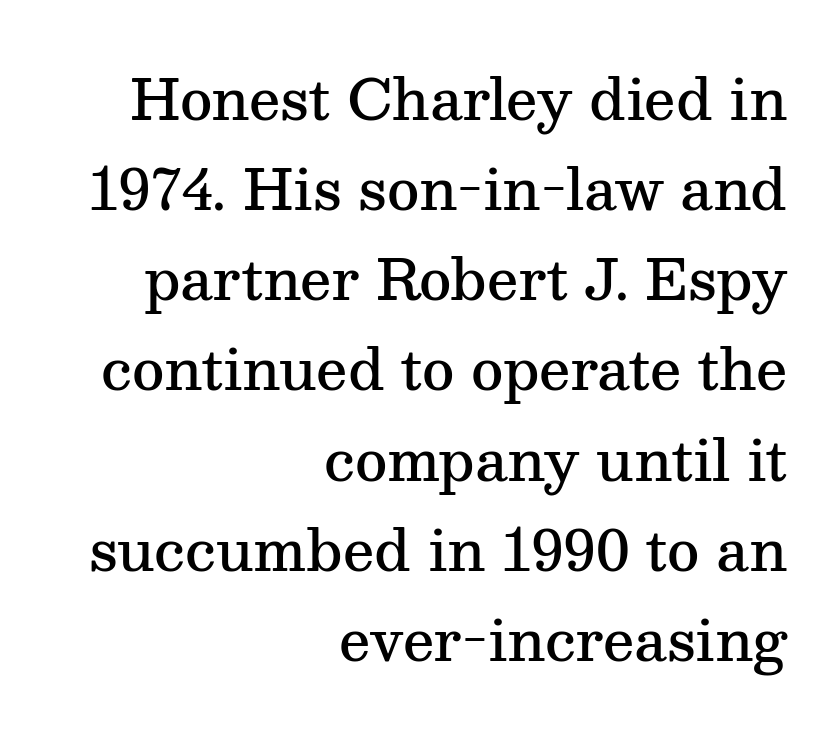
The image shows 56 px semibold serif type, upright; set right-aligned, normal line spacing (1.61x), normal letter spacing, not underlined; medium stroke contrast and a medium x-height.
